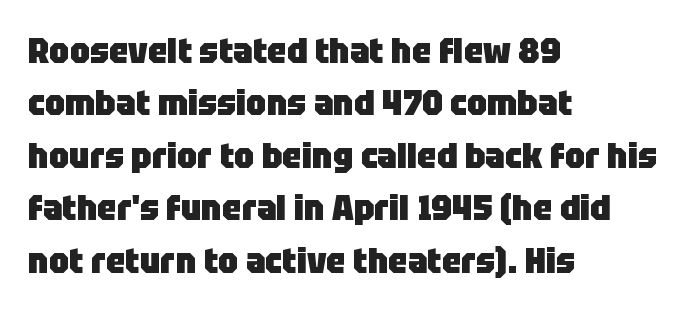
Q: Is the text bold? A: Yes.
Q: Is the text italic (slanted)? A: No, it is upright.
Q: Is the typeface a serif or a sans-serif typeface? A: Sans-serif.
Q: Is the text underlined? A: No.
Q: How is the paragraph aligned? A: Left-aligned.
Q: Is the spacing between letters normal or unusually wide? A: Normal.
Q: Is the spacing between lines tight, normal or loose? A: Normal.
Q: Width (condensed, normal, or wide)? A: Normal.
Q: Stroke contrast? A: Low.
Q: x-height? A: Large.
Q: Monospaced? A: No.
